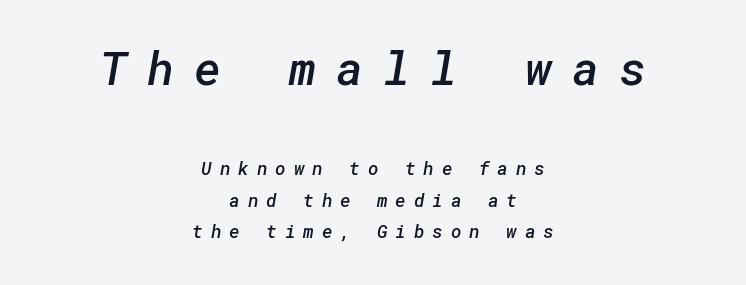
Each line is balanced around a shared central axis. Does the bottom block carry the larger type? No, the top block does. This rendering features lettering with no underline. The rendering shows plain stroke endings on the letterforms — a sans-serif design.
